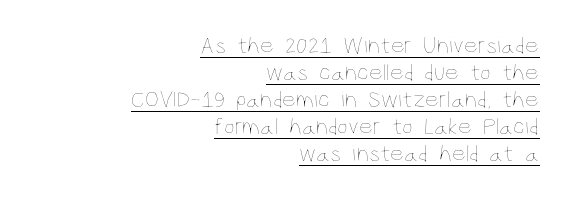
The image shows 24 px text type, upright; set right-aligned, tight line spacing (1.12x), normal letter spacing, underlined.
